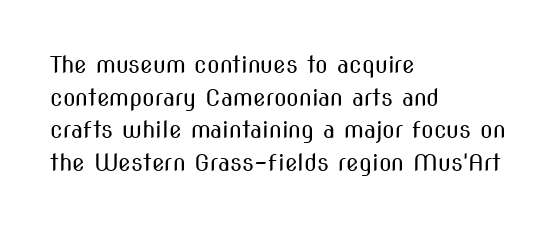
Q: Is the text bold? A: No.
Q: Is the text italic (slanted)? A: No, it is upright.
Q: Is the text underlined? A: No.
Q: How is the paragraph aligned? A: Left-aligned.
Q: Is the spacing between letters normal or unusually wide? A: Normal.
Q: Is the spacing between lines tight, normal or loose? A: Normal.
